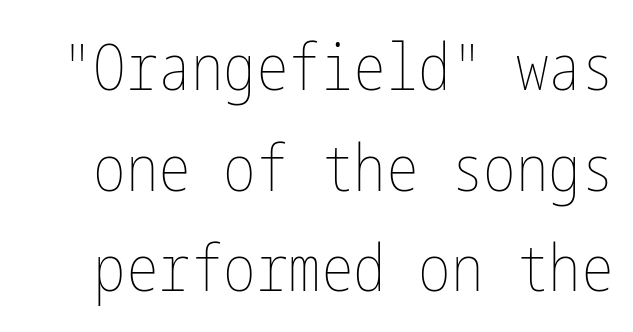
{"italic": "no", "bold": "no", "weight": "thin", "width": "condensed", "stroke_contrast": "low", "x_height": "medium", "underline": "no", "line_spacing": "normal", "line_spacing_ratio": 1.55, "letter_spacing": "normal", "letter_spacing_em": 0.0, "glyph_px": 65}
